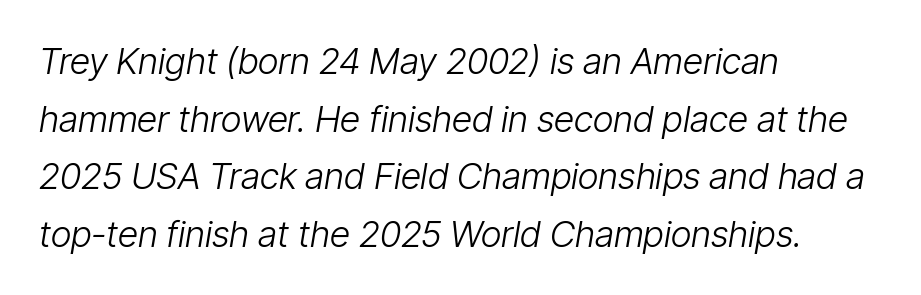
Check the space under the baseline: it is left empty. The rendering anchors every line to the left-hand side. What stands out about the letter spacing? Nothing — it is the standard amount. Character widths vary here, with narrow letters taking less room than wide ones. The font is comparable to plain body text, perhaps lighter. This is oblique type, the kind used for emphasis or titles.
